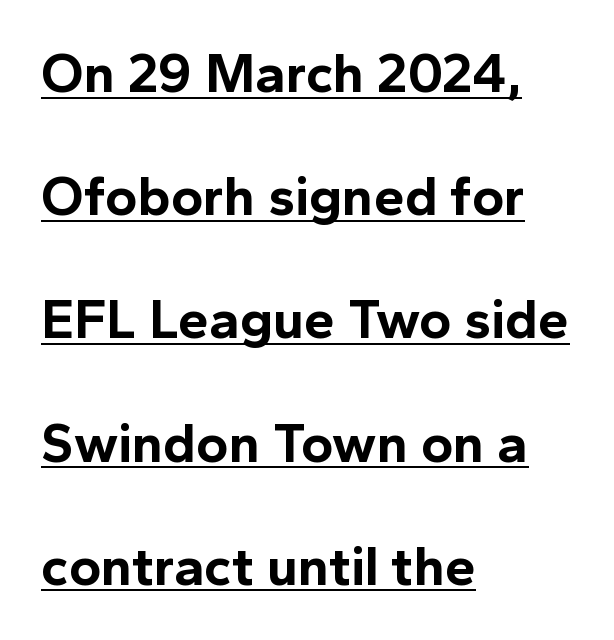
Q: Is the text bold? A: Yes.
Q: Is the text italic (slanted)? A: No, it is upright.
Q: Is the typeface a serif or a sans-serif typeface? A: Sans-serif.
Q: Is the text underlined? A: Yes.
Q: How is the paragraph aligned? A: Left-aligned.
Q: Is the spacing between letters normal or unusually wide? A: Normal.
Q: Is the spacing between lines tight, normal or loose? A: Loose.
Q: Width (condensed, normal, or wide)? A: Normal.
Q: x-height? A: Medium.
Q: Monospaced? A: No.
